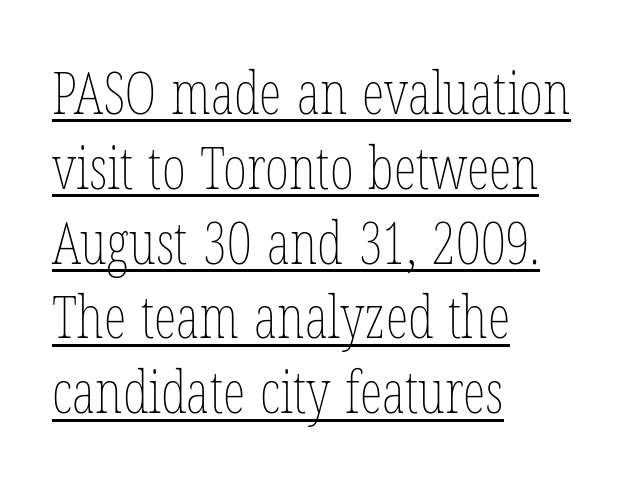
Q: Is the text bold? A: No.
Q: Is the text italic (slanted)? A: No, it is upright.
Q: Is the text underlined? A: Yes.
Q: How is the paragraph aligned? A: Left-aligned.
Q: Is the spacing between letters normal or unusually wide? A: Normal.
Q: Is the spacing between lines tight, normal or loose? A: Normal.
Q: Width (condensed, normal, or wide)? A: Condensed.
Q: Stroke contrast? A: Low.
Q: x-height? A: Medium.
Q: Monospaced? A: No.
